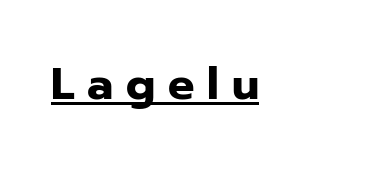
{"serif": "no", "italic": "no", "bold": "yes", "weight": "heavy", "width": "normal", "stroke_contrast": "low", "x_height": "medium", "monospaced": "no", "underline": "yes", "letter_spacing": "wide", "letter_spacing_em": 0.29, "glyph_px": 44}
